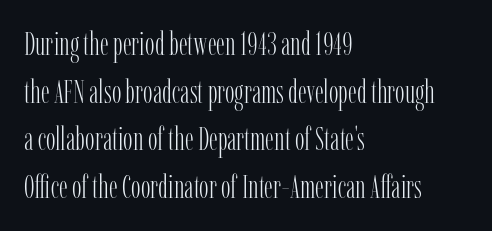
Q: Is the text bold? A: No.
Q: Is the text italic (slanted)? A: No, it is upright.
Q: Is the typeface a serif or a sans-serif typeface? A: Serif.
Q: Is the text underlined? A: No.
Q: How is the paragraph aligned? A: Left-aligned.
Q: Is the spacing between letters normal or unusually wide? A: Normal.
Q: Is the spacing between lines tight, normal or loose? A: Normal.
Q: Width (condensed, normal, or wide)? A: Condensed.
Q: Stroke contrast? A: Low.
Q: x-height? A: Medium.
Q: Monospaced? A: No.
